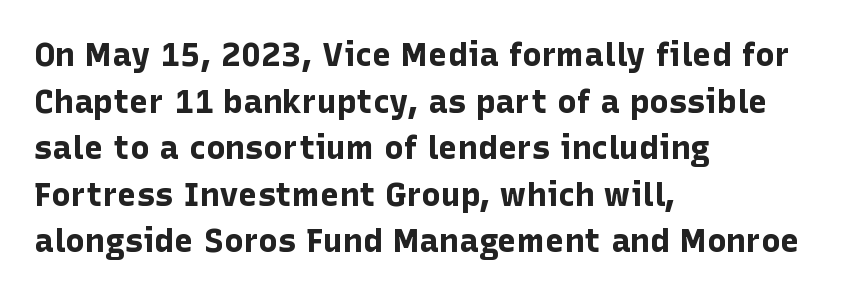
The image shows 33 px bold sans-serif type, upright; set left-aligned, normal line spacing (1.41x), normal letter spacing, not underlined; low stroke contrast and a medium x-height.
